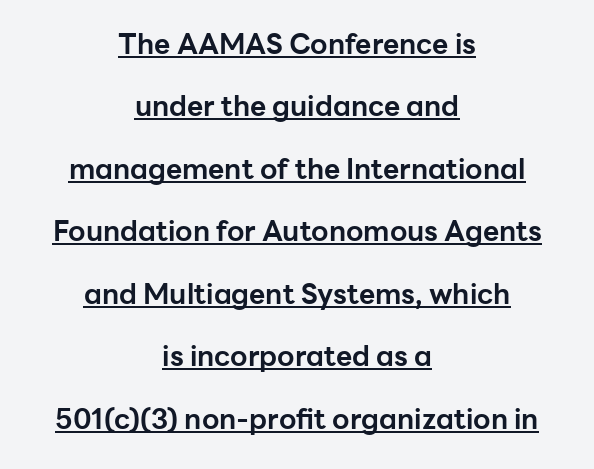
{"serif": "no", "italic": "no", "bold": "yes", "weight": "bold", "width": "normal", "stroke_contrast": "low", "x_height": "medium", "monospaced": "no", "underline": "yes", "align": "center", "line_spacing": "loose", "line_spacing_ratio": 2.23, "letter_spacing": "normal", "letter_spacing_em": 0.0, "glyph_px": 28}
